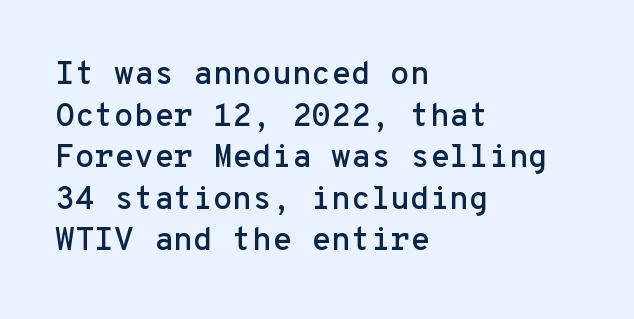
Q: Is the text italic (slanted)? A: No, it is upright.
Q: Is the typeface a serif or a sans-serif typeface? A: Sans-serif.
Q: Is the text underlined? A: No.
Q: How is the paragraph aligned? A: Left-aligned.
Q: Is the spacing between letters normal or unusually wide? A: Normal.
Q: Is the spacing between lines tight, normal or loose? A: Normal.
Q: Width (condensed, normal, or wide)? A: Normal.
Q: Stroke contrast? A: Low.
Q: x-height? A: Medium.
Q: Monospaced? A: Yes.
